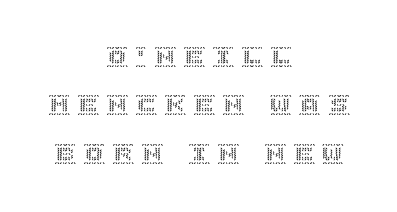
Spacing between characters has been opened up far beyond the box default. Typeset on center — no edge is straight. Each new line begins a long way beneath the previous one. These lines were composed using upright roman letters. Descender tails drop into unmarked territory.
